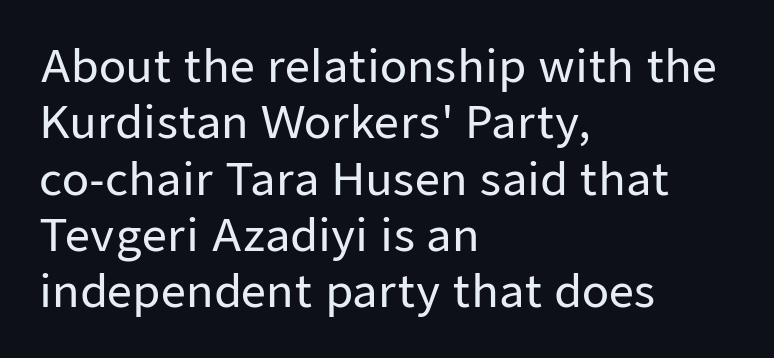
{"serif": "no", "italic": "no", "width": "normal", "stroke_contrast": "low", "x_height": "medium", "monospaced": "no", "underline": "no", "align": "left", "line_spacing": "normal", "line_spacing_ratio": 1.28, "letter_spacing": "normal", "letter_spacing_em": 0.0, "glyph_px": 44}
